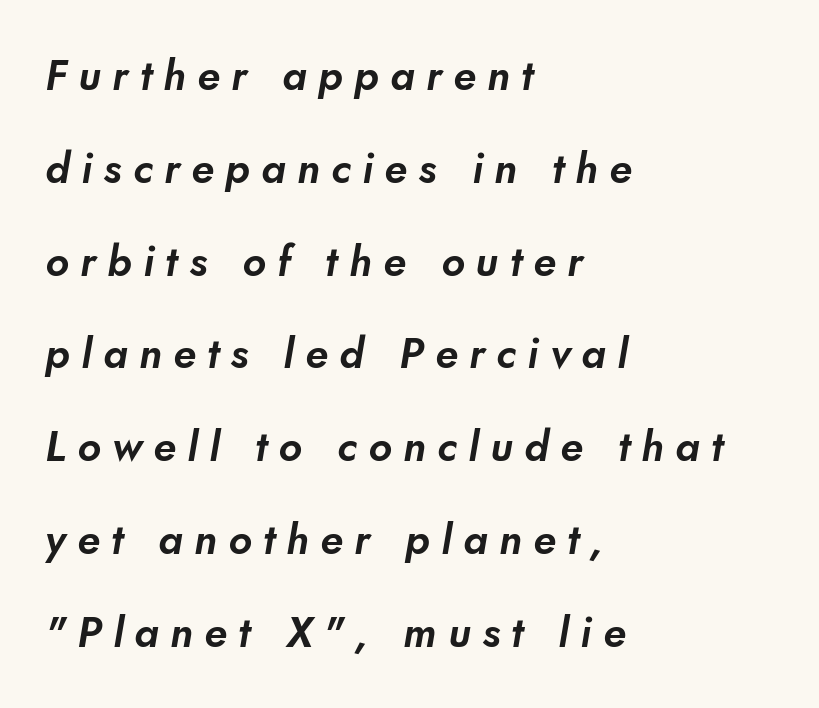
Q: Is the typeface a serif or a sans-serif typeface? A: Sans-serif.
Q: Is the text underlined? A: No.
Q: How is the paragraph aligned? A: Left-aligned.
Q: Is the spacing between letters normal or unusually wide? A: Unusually wide.
Q: Is the spacing between lines tight, normal or loose? A: Loose.
Q: Width (condensed, normal, or wide)? A: Normal.
Q: Stroke contrast? A: Low.
Q: x-height? A: Small.
Q: Monospaced? A: No.
